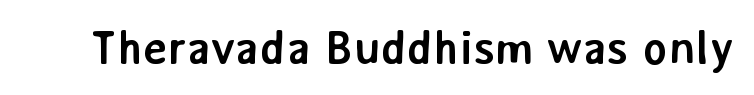
Q: Is the text bold? A: Yes.
Q: Is the text italic (slanted)? A: No, it is upright.
Q: Is the typeface a serif or a sans-serif typeface? A: Sans-serif.
Q: Is the text underlined? A: No.
Q: Is the spacing between letters normal or unusually wide? A: Normal.
Q: Width (condensed, normal, or wide)? A: Normal.
Q: Stroke contrast? A: Low.
Q: x-height? A: Medium.
Q: Monospaced? A: No.
